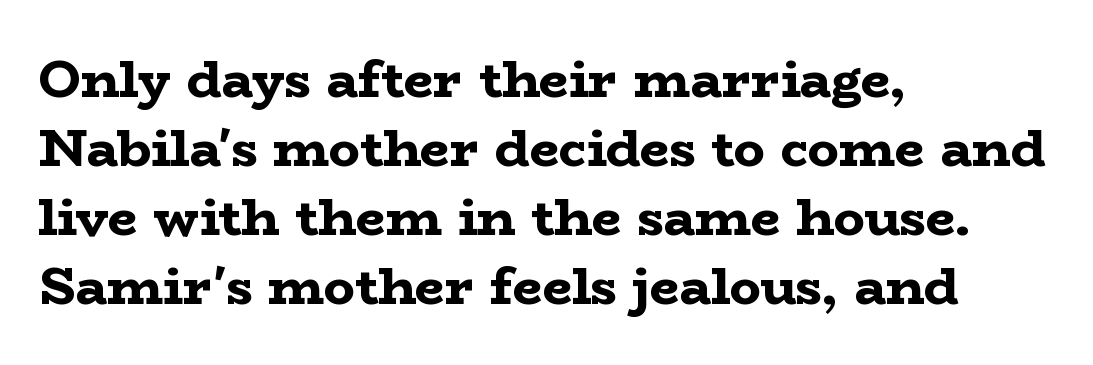
The image shows 52 px bold, wide serif type, upright; set left-aligned, normal line spacing (1.33x), normal letter spacing, not underlined; low stroke contrast and a medium x-height.
